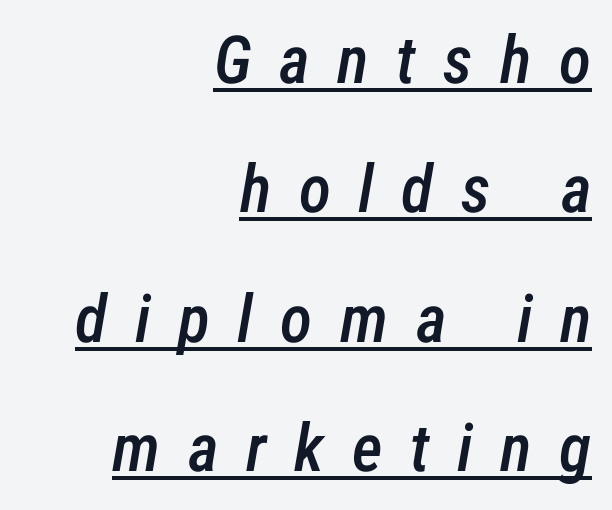
The image shows 66 px semibold, condensed type, italic (leaning right); set right-aligned, loose line spacing (1.96x), unusually wide letter spacing (+0.42 em), underlined; low stroke contrast and a medium x-height.
